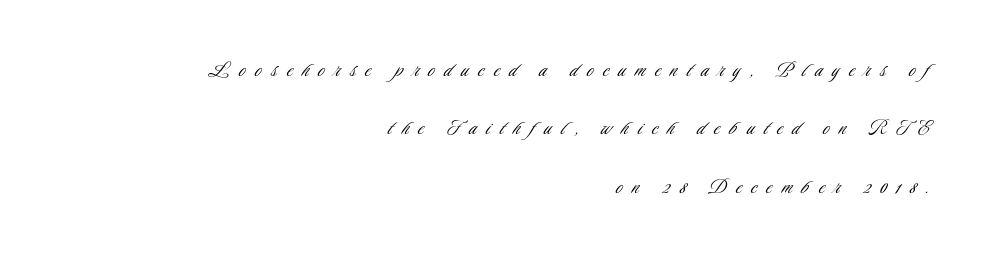
The image shows 24 px text type; set right-aligned, loose line spacing (2.43x), unusually wide letter spacing (+0.4 em), not underlined.
